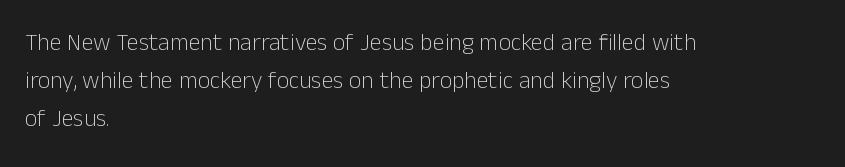
{"italic": "no", "bold": "no", "underline": "no", "align": "left", "line_spacing": "normal", "line_spacing_ratio": 1.58, "letter_spacing": "normal", "letter_spacing_em": 0.0, "glyph_px": 24}
